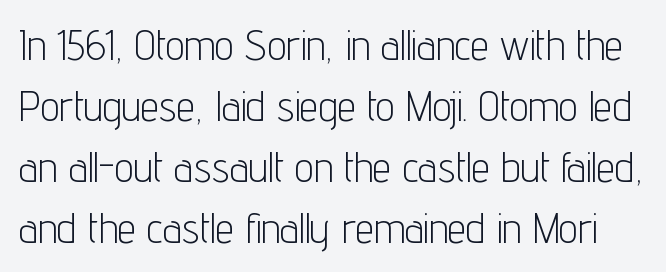
Q: Is the text bold? A: No.
Q: Is the text italic (slanted)? A: No, it is upright.
Q: Is the typeface a serif or a sans-serif typeface? A: Sans-serif.
Q: Is the text underlined? A: No.
Q: Is the spacing between letters normal or unusually wide? A: Normal.
Q: Is the spacing between lines tight, normal or loose? A: Normal.
Q: Width (condensed, normal, or wide)? A: Condensed.
Q: Stroke contrast? A: Low.
Q: x-height? A: Medium.
Q: Monospaced? A: No.
